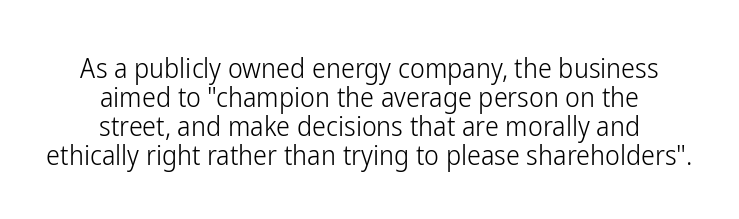
Alignment: centered. Spacing verdict: proportional, widths tailored to each character. The designer dialed line spacing down below the default. Type without underlining.
